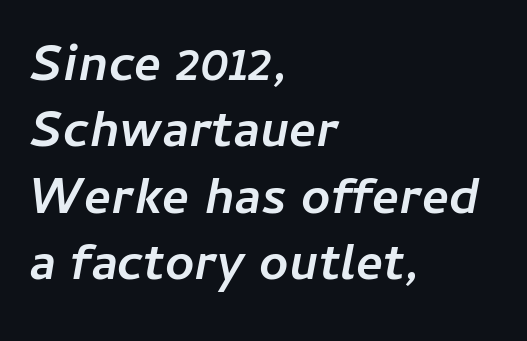
Q: Is the text bold? A: Yes.
Q: Is the text italic (slanted)? A: Yes, it leans right by about 11 degrees.
Q: Is the text underlined? A: No.
Q: How is the paragraph aligned? A: Left-aligned.
Q: Is the spacing between letters normal or unusually wide? A: Normal.
Q: Is the spacing between lines tight, normal or loose? A: Normal.
Q: Width (condensed, normal, or wide)? A: Normal.
Q: Stroke contrast? A: Low.
Q: x-height? A: Medium.
Q: Monospaced? A: No.
